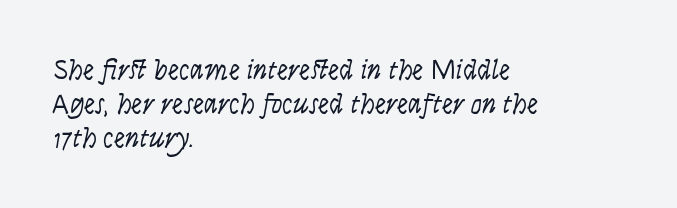
Q: Is the text bold? A: No.
Q: Is the text italic (slanted)? A: Yes.
Q: Is the typeface a serif or a sans-serif typeface? A: Sans-serif.
Q: Is the text underlined? A: No.
Q: How is the paragraph aligned? A: Left-aligned.
Q: Is the spacing between letters normal or unusually wide? A: Normal.
Q: Width (condensed, normal, or wide)? A: Condensed.
Q: Stroke contrast? A: Low.
Q: x-height? A: Large.
Q: Monospaced? A: No.
